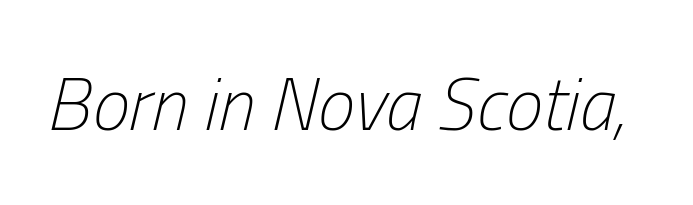
The image shows 75 px light, condensed type, italic (leaning right); set normal letter spacing, not underlined; low stroke contrast and a medium x-height.
